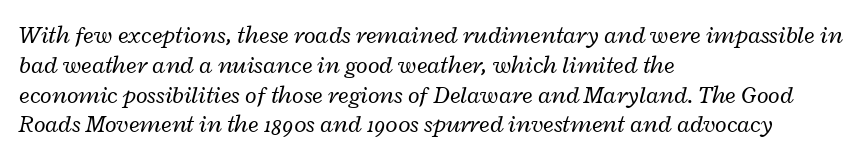
Q: Is the text bold? A: No.
Q: Is the text italic (slanted)? A: Yes, it leans right by about 12 degrees.
Q: Is the text underlined? A: No.
Q: How is the paragraph aligned? A: Left-aligned.
Q: Is the spacing between letters normal or unusually wide? A: Normal.
